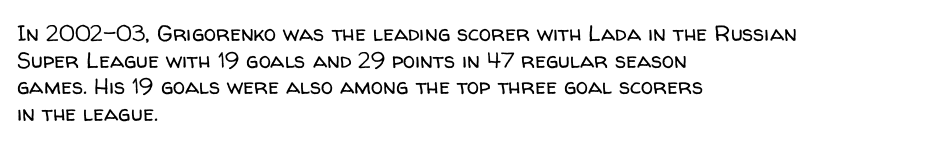
Q: Is the text bold? A: No.
Q: Is the text italic (slanted)? A: No, it is upright.
Q: Is the text underlined? A: No.
Q: How is the paragraph aligned? A: Left-aligned.
Q: Is the spacing between letters normal or unusually wide? A: Normal.
